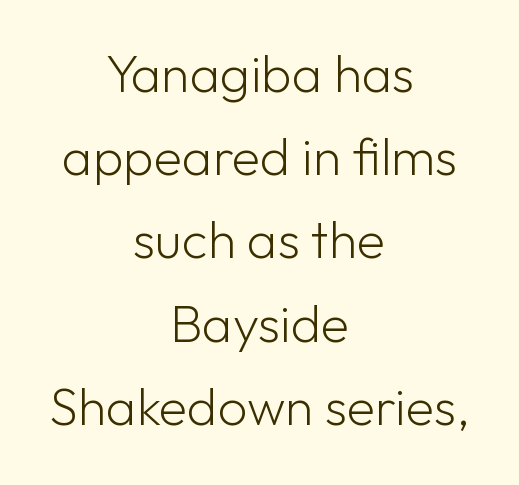
The image shows 52 px light sans-serif type, upright; set centered, normal line spacing (1.6x), normal letter spacing, not underlined; low stroke contrast and a medium x-height.
